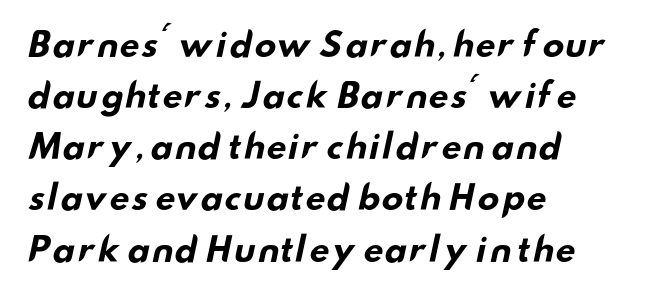
The image shows 33 px bold, wide sans-serif type; set left-aligned, normal line spacing (1.55x), normal letter spacing, not underlined; low stroke contrast and a small x-height.
